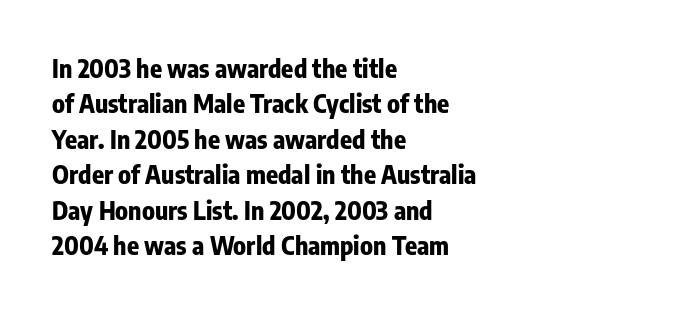
Q: Is the text bold? A: Yes.
Q: Is the text italic (slanted)? A: No, it is upright.
Q: Is the text underlined? A: No.
Q: How is the paragraph aligned? A: Left-aligned.
Q: Is the spacing between letters normal or unusually wide? A: Normal.
Q: Is the spacing between lines tight, normal or loose? A: Normal.
